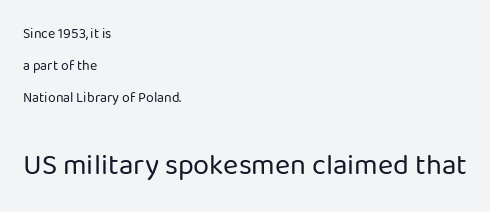
Q: Is the text bold? A: No.
Q: Is the text italic (slanted)? A: No, it is upright.
Q: Is the typeface a serif or a sans-serif typeface? A: Sans-serif.
Q: Is the text underlined? A: No.
Q: How is the paragraph aligned? A: Left-aligned.
Q: Is the spacing between letters normal or unusually wide? A: Normal.
Q: Is the spacing between lines tight, normal or loose? A: Loose.
Q: Which block of text is set in a larger size, the first (top) or the second (bottom)? A: The second (bottom) one.
Q: Width (condensed, normal, or wide)? A: Normal.
Q: Stroke contrast? A: Low.
Q: x-height? A: Medium.
Q: Monospaced? A: No.
